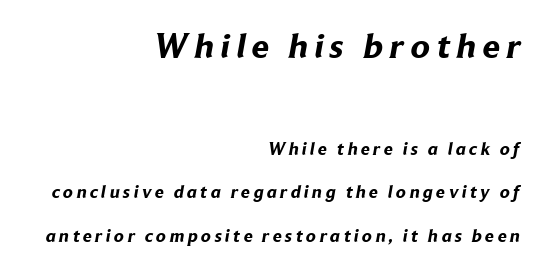
The image shows 35 px bold sans-serif type; set right-aligned, loose line spacing (2.42x), not underlined; the first (top) block is 1.94x larger; low stroke contrast and a medium x-height.
